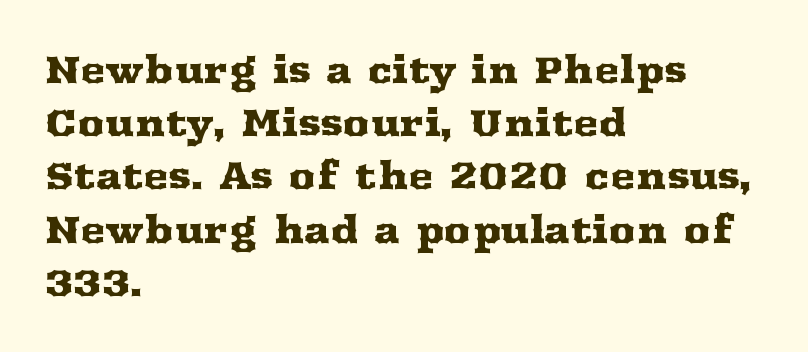
The image shows 38 px wide serif type, upright; set left-aligned, normal line spacing (1.4x), normal letter spacing, not underlined; medium stroke contrast and a medium x-height.
